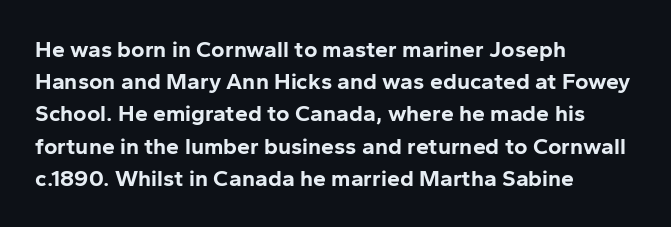
{"italic": "no", "bold": "yes", "underline": "no", "align": "left", "line_spacing": "normal", "line_spacing_ratio": 1.4, "letter_spacing": "normal", "letter_spacing_em": 0.0, "glyph_px": 23}
